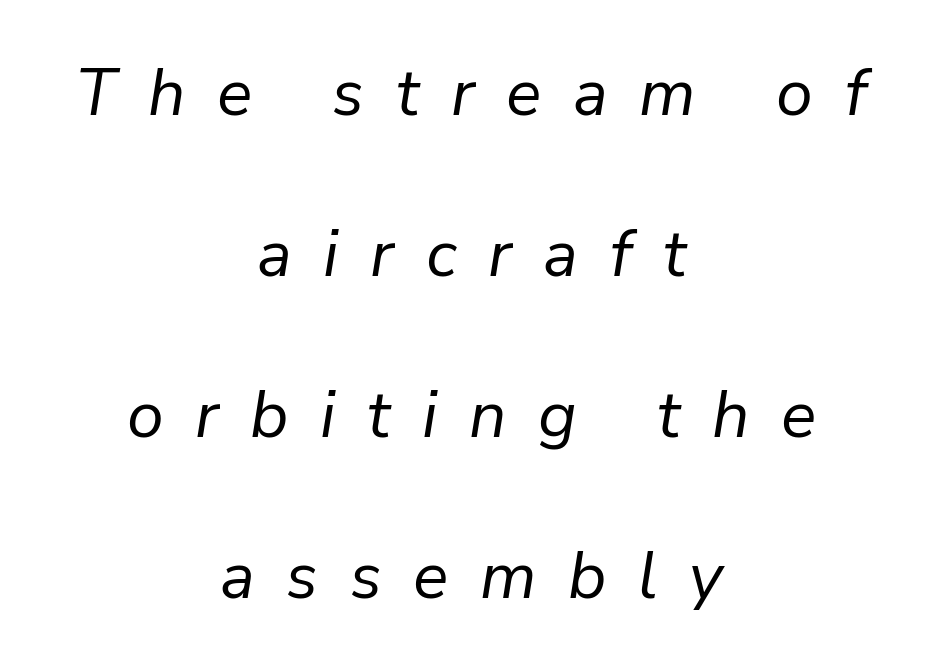
{"italic": "yes", "lean": "right", "slant_degrees": 9, "bold": "no", "weight": "regular", "width": "normal", "stroke_contrast": "low", "x_height": "medium", "monospaced": "no", "underline": "no", "align": "center", "line_spacing": "loose", "line_spacing_ratio": 2.44, "letter_spacing": "wide", "letter_spacing_em": 0.48, "glyph_px": 66}
